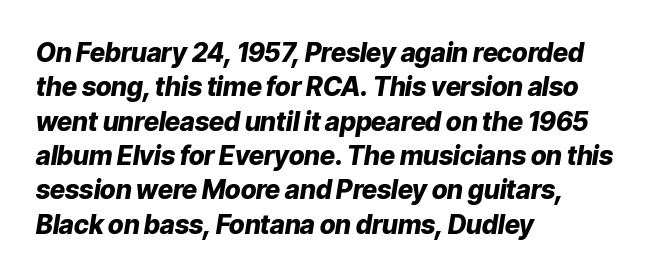
If you measured baseline to baseline, you'd find a middling distance. The text carries the slant typical of an italic or oblique font. Weight: bold. The letters sit at their default tracking, neither squeezed nor spread. The rendering anchors every line to the left-hand side.
